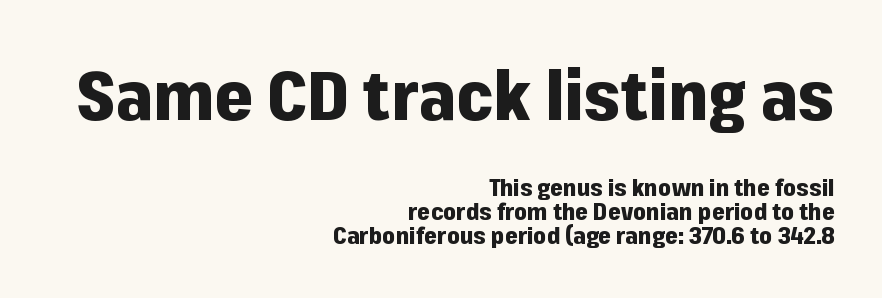
{"serif": "no", "italic": "no", "bold": "yes", "weight": "heavy", "width": "normal", "stroke_contrast": "low", "x_height": "medium", "monospaced": "no", "underline": "no", "align": "right", "line_spacing": "tight", "line_spacing_ratio": 1.03, "letter_spacing": "normal", "letter_spacing_em": 0.0, "larger_block": "first", "size_ratio": 2.96, "glyph_px": 68}
